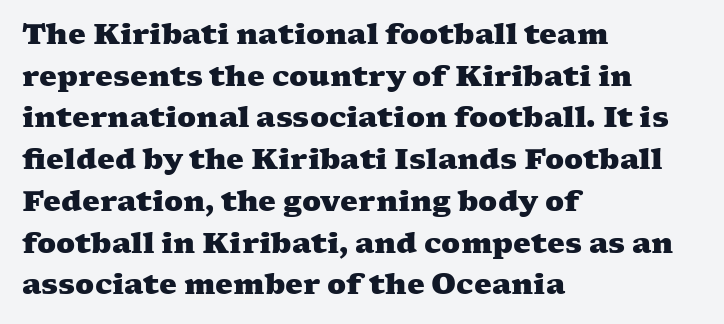
Q: Is the text bold? A: Yes.
Q: Is the typeface a serif or a sans-serif typeface? A: Serif.
Q: Is the text underlined? A: No.
Q: How is the paragraph aligned? A: Left-aligned.
Q: Is the spacing between letters normal or unusually wide? A: Normal.
Q: Is the spacing between lines tight, normal or loose? A: Normal.
Q: Width (condensed, normal, or wide)? A: Wide.
Q: Stroke contrast? A: Medium.
Q: x-height? A: Medium.
Q: Monospaced? A: No.
